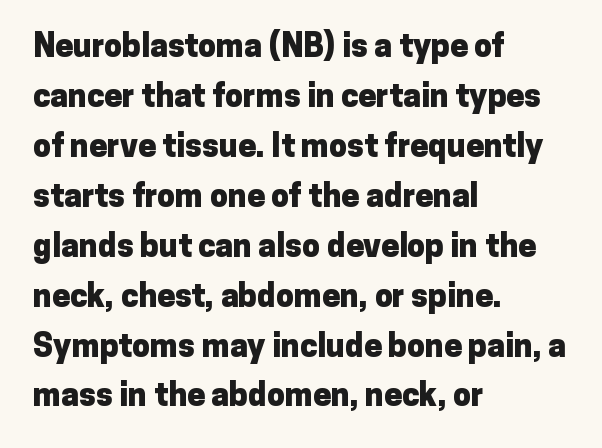
Does the weight exceed regular? Yes, all the way to bold. Each word holds together tightly as a unit, with standard inter-letter gaps. A typesetter would call this proportional, since set widths differ per character. Leftover space on each line is placed entirely after the last word. Does the type have serifs? No, each stem ends abruptly.
